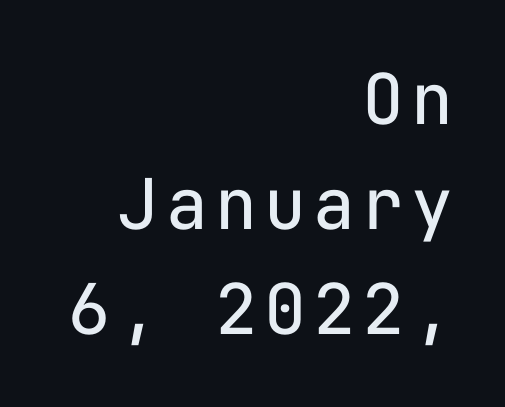
The image shows 70 px regular-weight sans-serif type, upright, monospaced; set right-aligned, normal line spacing (1.5x), not underlined; low stroke contrast and a medium x-height.
